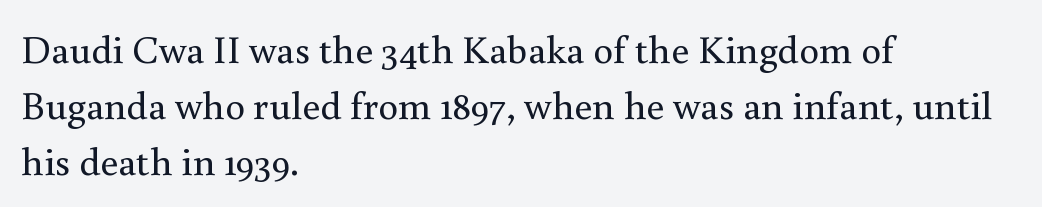
{"serif": "yes", "italic": "no", "bold": "no", "weight": "regular", "width": "normal", "stroke_contrast": "medium", "x_height": "small", "monospaced": "no", "underline": "no", "align": "left", "line_spacing": "normal", "line_spacing_ratio": 1.4, "letter_spacing": "normal", "letter_spacing_em": 0.0, "glyph_px": 40}
